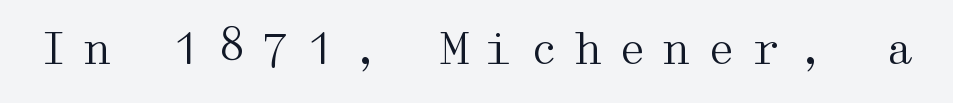
The image shows 42 px regular-weight, wide serif type, upright; set unusually wide letter spacing (+0.36 em), not underlined; medium stroke contrast and a medium x-height.
